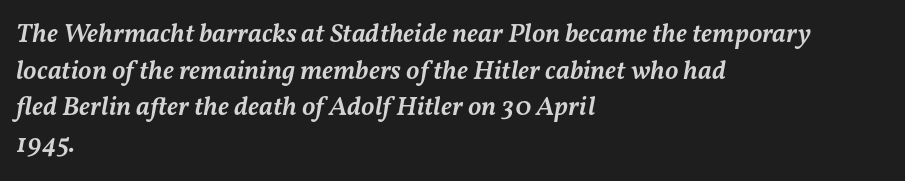
Yep, that's italic — everything's leaning. Casual observation: everything's shoved over to the left. Every letter is mildly thick-stroked: semibold rather than bold. This sample uses plain, unmodified letter spacing. Clear beneath every line of the passage.
